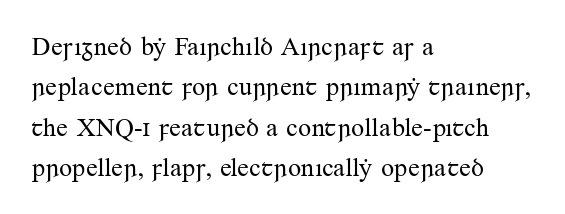
The image shows 26 px text type, upright; set left-aligned, normal line spacing (1.55x), normal letter spacing, not underlined.
